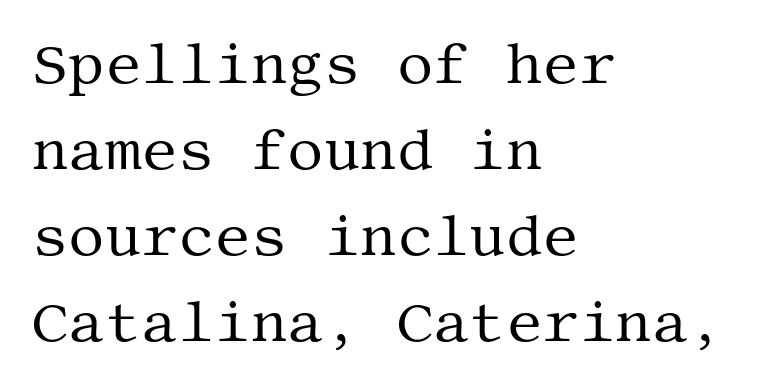
The strokes carry an ordinary text weight at most. One-word summary of the alignment: left. Underlining? Definitely not there. Check where the strokes stop: tiny serifs finish them off. In terms of posture, this sample is upright.
